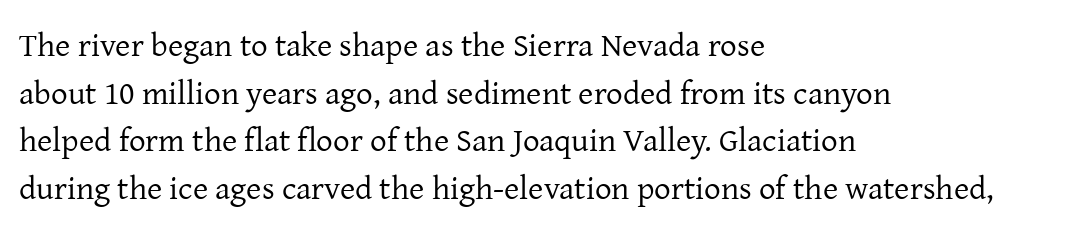
Q: Is the text bold? A: No.
Q: Is the text italic (slanted)? A: No, it is upright.
Q: Is the typeface a serif or a sans-serif typeface? A: Serif.
Q: Is the text underlined? A: No.
Q: How is the paragraph aligned? A: Left-aligned.
Q: Is the spacing between letters normal or unusually wide? A: Normal.
Q: Is the spacing between lines tight, normal or loose? A: Normal.
Q: Width (condensed, normal, or wide)? A: Normal.
Q: Stroke contrast? A: Low.
Q: x-height? A: Medium.
Q: Monospaced? A: No.
